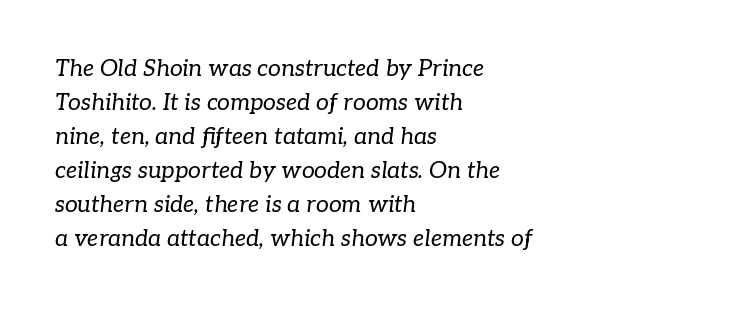
{"italic": "yes", "lean": "right", "slant_degrees": 7, "bold": "no", "underline": "no", "align": "left", "line_spacing": "normal", "line_spacing_ratio": 1.48, "letter_spacing": "normal", "letter_spacing_em": 0.0, "glyph_px": 23}
